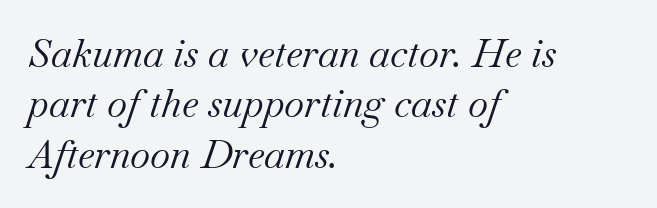
{"serif": "yes", "italic": "yes", "lean": "right", "slant_degrees": 18, "bold": "no", "weight": "regular", "width": "normal", "stroke_contrast": "medium", "x_height": "small", "monospaced": "no", "underline": "no", "align": "left", "line_spacing": "normal", "line_spacing_ratio": 1.29, "letter_spacing": "normal", "letter_spacing_em": 0.0, "glyph_px": 39}
